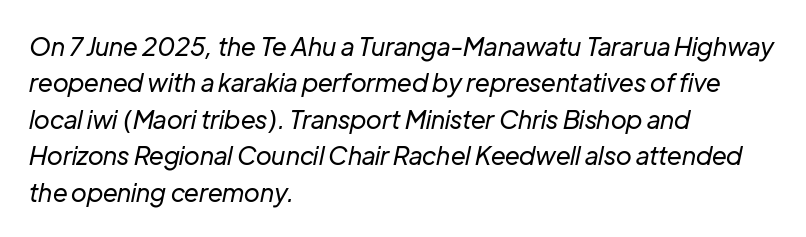
The image shows 25 px text type, italic (leaning right); set left-aligned, normal line spacing (1.46x), normal letter spacing, not underlined.
